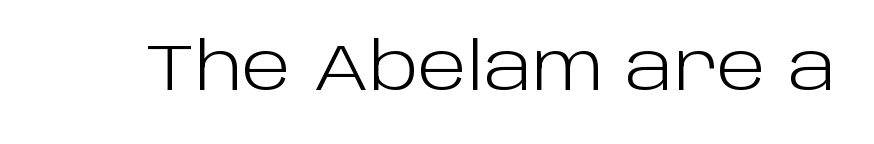
Proportional: the letters do not fall into vertical columns. This is sans-serif lettering, the kind often seen on screens and signage. The line texture is even and compact thanks to regular tracking. The letters look calm and open, with moderate or lighter stems.
